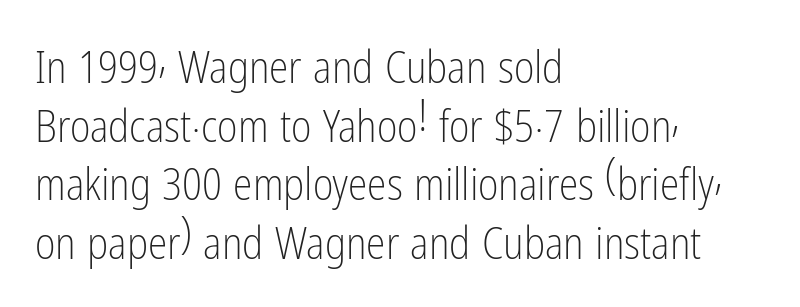
The image shows 44 px light, condensed sans-serif type, upright; set left-aligned, normal line spacing (1.33x), normal letter spacing, not underlined; low stroke contrast and a medium x-height.
